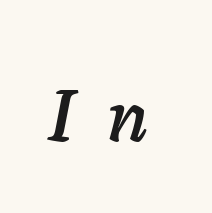
Q: Is the text italic (slanted)? A: Yes, it leans right by about 11 degrees.
Q: Is the text underlined? A: No.
Q: Is the spacing between letters normal or unusually wide? A: Unusually wide.
Q: Width (condensed, normal, or wide)? A: Normal.
Q: Stroke contrast? A: Low.
Q: x-height? A: Medium.
Q: Monospaced? A: No.
